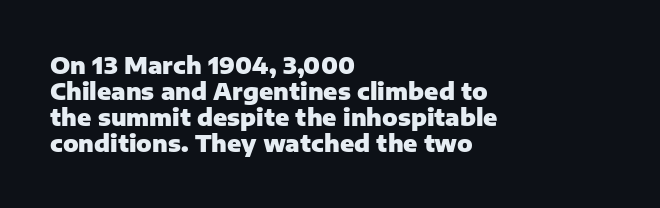
A classic flush-left, rag-right setting is used for this passage. Line spacing here is tight. A typesetter would mark this as roman, not italic. Compared with typical body copy, the letter spacing here is the same. Strokes here are thick enough to call this a true bold. Glance below the letters and you will spot only blank space.
